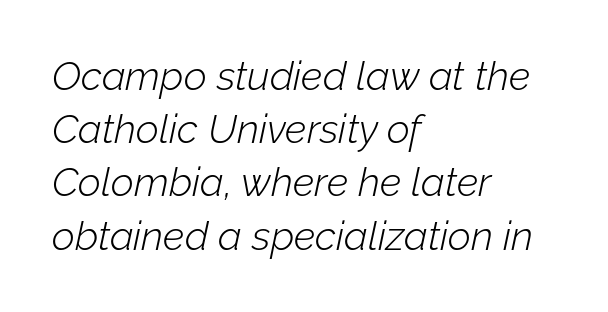
{"italic": "yes", "lean": "right", "slant_degrees": 12, "bold": "no", "weight": "light", "width": "normal", "stroke_contrast": "low", "x_height": "medium", "monospaced": "no", "underline": "no", "align": "left", "line_spacing": "normal", "line_spacing_ratio": 1.33, "letter_spacing": "normal", "letter_spacing_em": 0.0, "glyph_px": 40}
